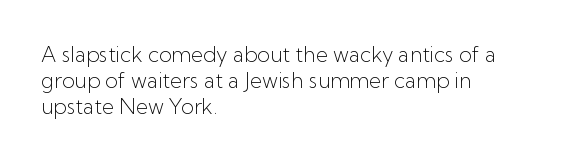
Does extra space separate the letters? No, they use regular spacing. Layout note: lines flush left. The area under the type is left untouched. This reads as an unemphasized weight, regular at the heaviest. This is roman type, the default non-slanted kind. Vertical spacing — default.
